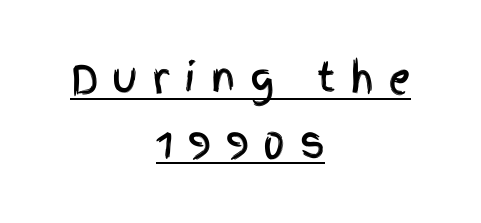
The image shows 39 px condensed sans-serif type, upright; set centered, normal line spacing (1.65x), unusually wide letter spacing (+0.37 em), underlined; a large x-height.
